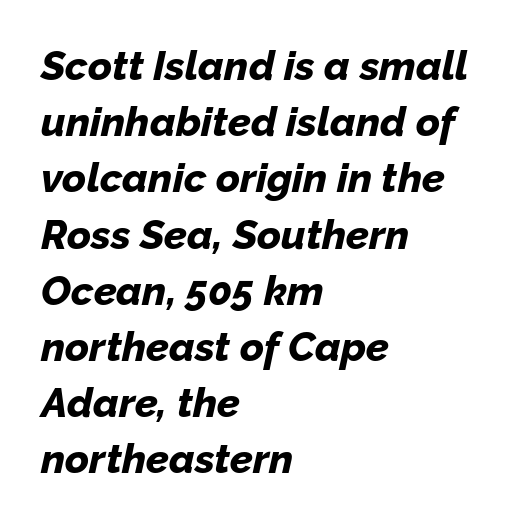
The designer left line spacing at the default. Each word holds together tightly as a unit, with standard inter-letter gaps. The words here are not underlined. The text block is weighted toward the left margin, trailing off unevenly rightward. Is this a fixed-width face? No — the glyphs have proportional, varying widths. When letters slant like this, we call the style italic.
